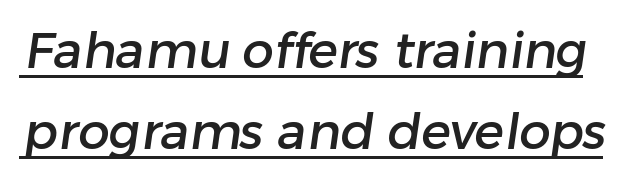
The image shows 50 px sans-serif type; set normal line spacing (1.63x), normal letter spacing, underlined; low stroke contrast and a medium x-height.
